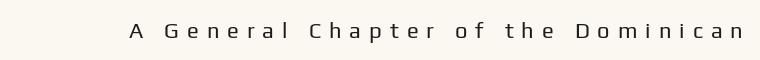
{"italic": "no", "bold": "no", "underline": "no", "letter_spacing": "wide", "letter_spacing_em": 0.36, "glyph_px": 22}
